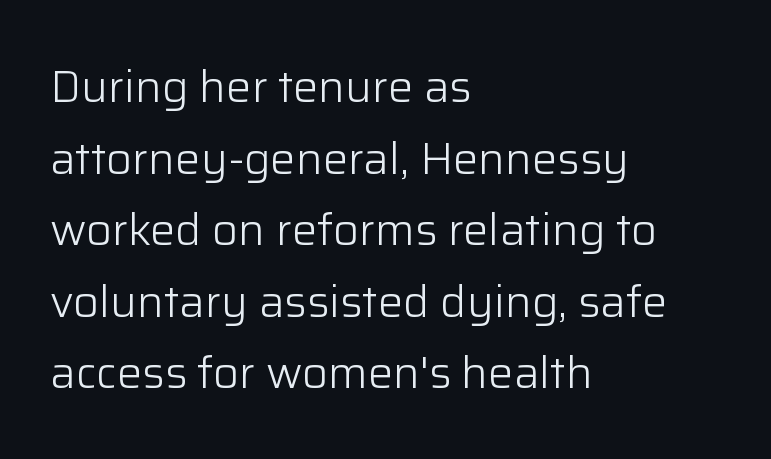
The image shows 45 px light sans-serif type, upright; set left-aligned, normal line spacing (1.59x), normal letter spacing, not underlined; low stroke contrast and a medium x-height.
